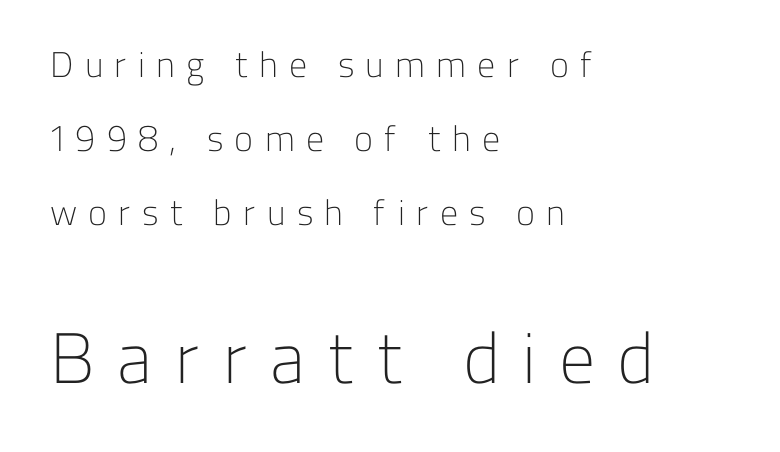
Bold? No — there's no thickening of the strokes. Ordinary non-slanted type is in use. The letters advance in unequal steps, a hallmark of proportional type. The vertical gap from one line to the next is large.
